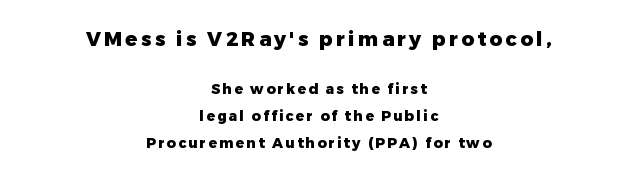
Q: Is the text bold? A: Yes.
Q: Is the text italic (slanted)? A: No, it is upright.
Q: Is the text underlined? A: No.
Q: How is the paragraph aligned? A: Centered.
Q: Is the spacing between lines tight, normal or loose? A: Loose.
Q: Which block of text is set in a larger size, the first (top) or the second (bottom)? A: The first (top) one.
